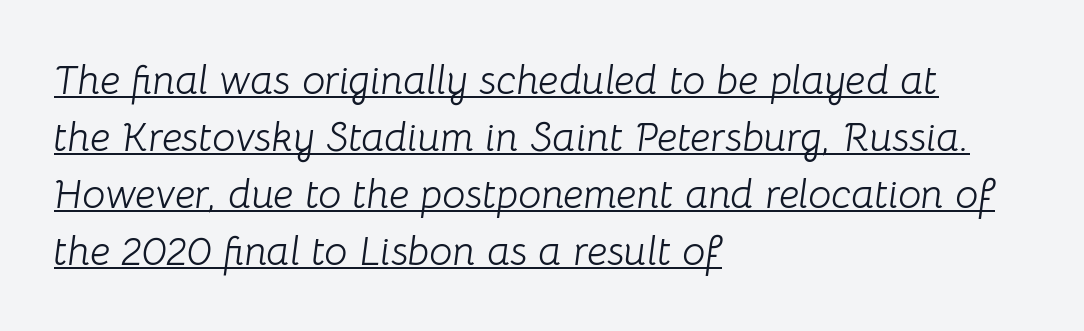
{"italic": "yes", "lean": "right", "slant_degrees": 8, "bold": "no", "weight": "light", "width": "normal", "stroke_contrast": "low", "x_height": "medium", "monospaced": "no", "underline": "yes", "align": "left", "line_spacing": "normal", "line_spacing_ratio": 1.39, "letter_spacing": "normal", "letter_spacing_em": 0.0, "glyph_px": 41}
